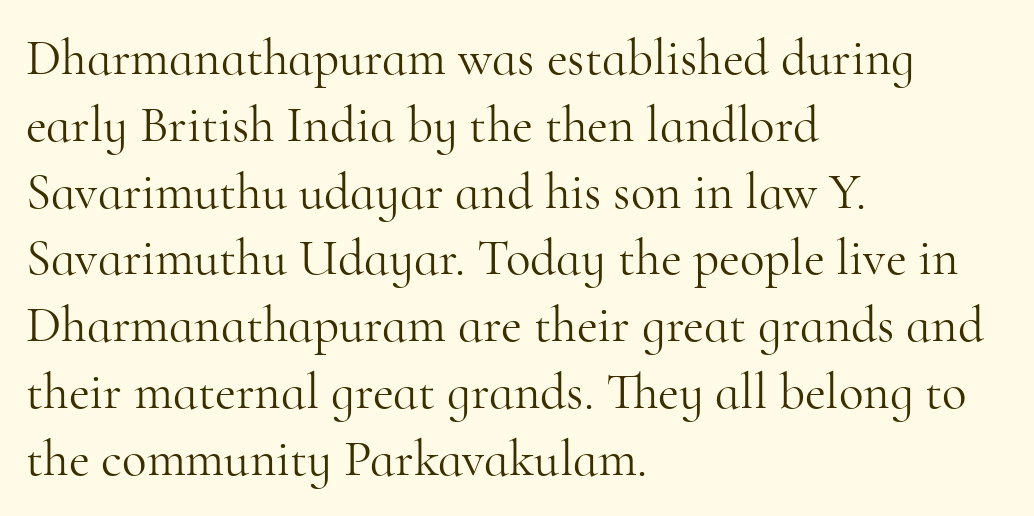
Stroke terminals: seriffed. These lines are rendered in a variable-pitch font. The baseline area is clear. Normally led — the rows are evenly, conventionally spaced. Letter spacing: default.
